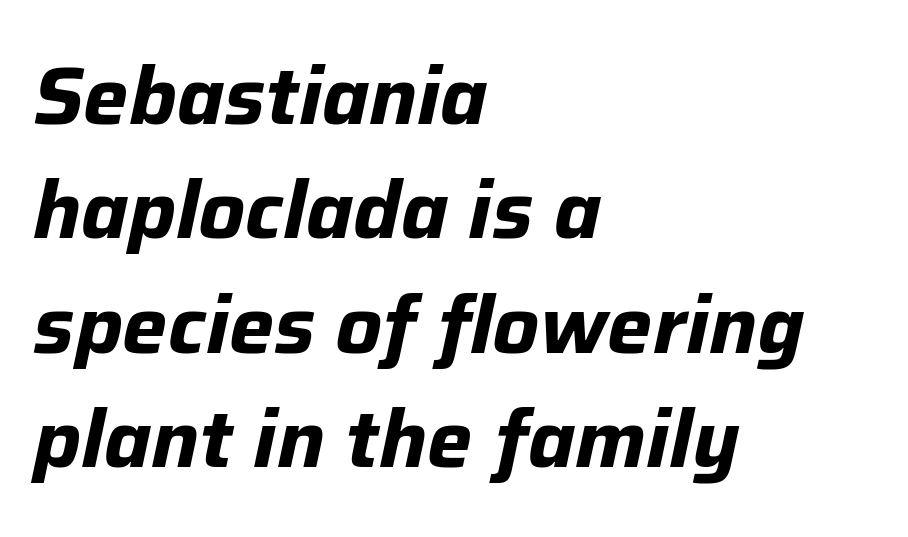
Q: Is the text bold? A: Yes.
Q: Is the text italic (slanted)? A: Yes, it leans right by about 12 degrees.
Q: Is the text underlined? A: No.
Q: How is the paragraph aligned? A: Left-aligned.
Q: Is the spacing between letters normal or unusually wide? A: Normal.
Q: Is the spacing between lines tight, normal or loose? A: Normal.
Q: Width (condensed, normal, or wide)? A: Normal.
Q: Stroke contrast? A: Low.
Q: x-height? A: Medium.
Q: Monospaced? A: No.
